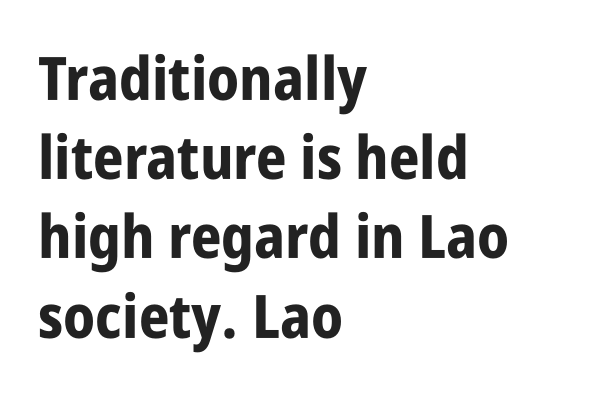
Does the lettering tilt? It doesn't — this is upright. The characters look thick and weighty, a clear bold. The glyphs are unaccompanied by any horizontal stroke below them. The rendering shows plain stroke endings on the letterforms — a sans-serif design. The rendering uses natural spacing where letterforms have individual widths. This rendering leaves character spacing at its baseline value.
